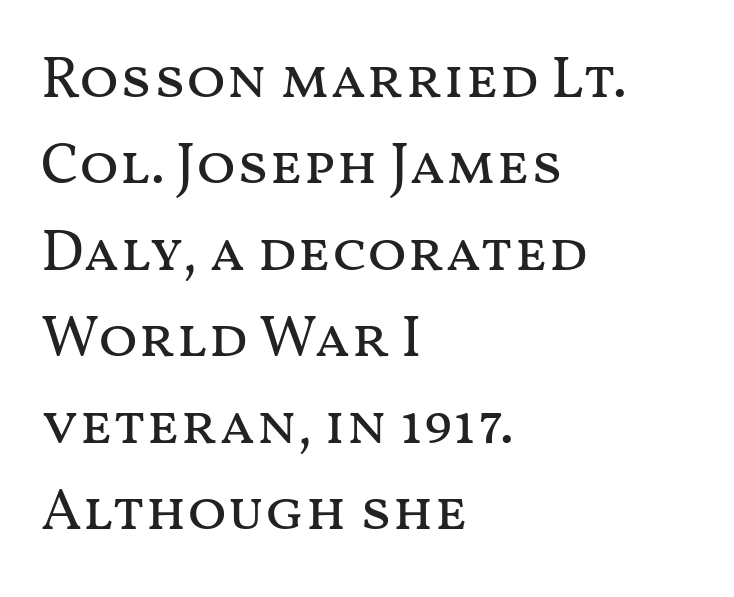
Q: Is the text bold? A: No.
Q: Is the text italic (slanted)? A: No, it is upright.
Q: Is the text underlined? A: No.
Q: How is the paragraph aligned? A: Left-aligned.
Q: Is the spacing between letters normal or unusually wide? A: Normal.
Q: Is the spacing between lines tight, normal or loose? A: Normal.
Q: Width (condensed, normal, or wide)? A: Wide.
Q: Stroke contrast? A: Medium.
Q: x-height? A: Medium.
Q: Monospaced? A: No.
